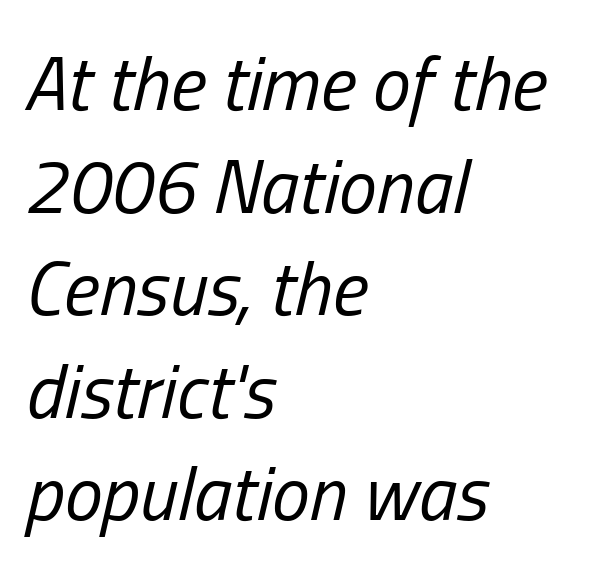
Line starts are locked; line ends wander. Character widths vary here, with narrow letters taking less room than wide ones. The letters sit at their default tracking, neither squeezed nor spread. The passage shown leans; its letterforms are oblique.
